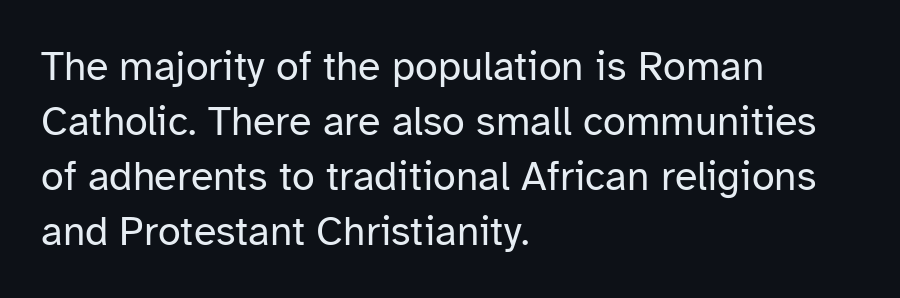
{"serif": "no", "italic": "no", "bold": "no", "weight": "regular", "width": "normal", "stroke_contrast": "low", "x_height": "medium", "monospaced": "no", "underline": "no", "align": "left", "line_spacing": "normal", "line_spacing_ratio": 1.34, "letter_spacing": "normal", "letter_spacing_em": 0.0, "glyph_px": 41}
